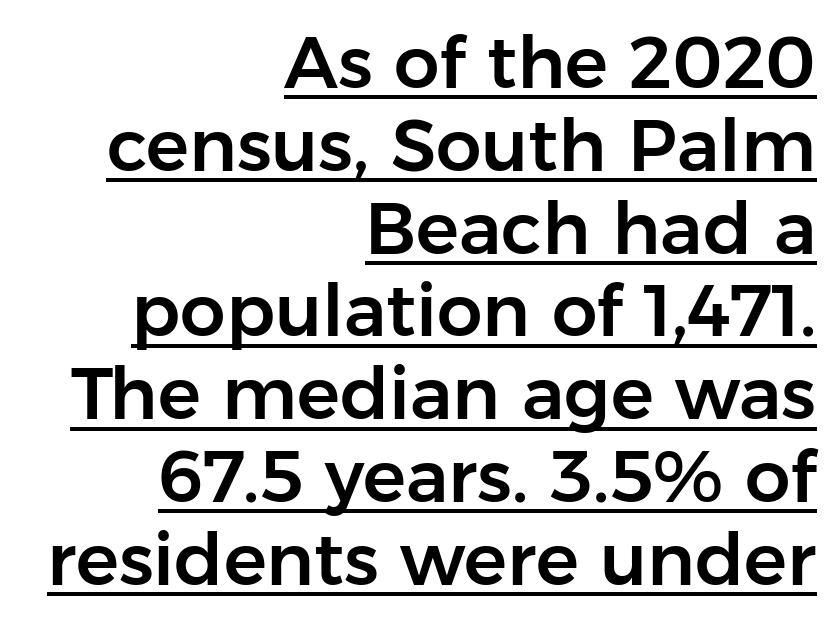
{"serif": "no", "italic": "no", "width": "normal", "stroke_contrast": "low", "x_height": "medium", "monospaced": "no", "underline": "yes", "align": "right", "line_spacing": "tight", "line_spacing_ratio": 1.15, "letter_spacing": "normal", "letter_spacing_em": 0.0, "glyph_px": 72}
